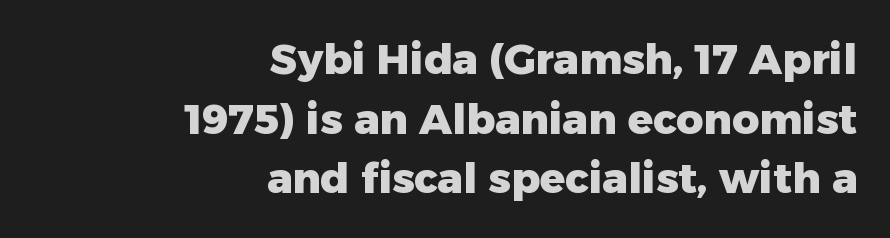
The image shows 42 px heavy sans-serif type, upright; set right-aligned, normal line spacing (1.42x), normal letter spacing, not underlined; low stroke contrast and a medium x-height.
